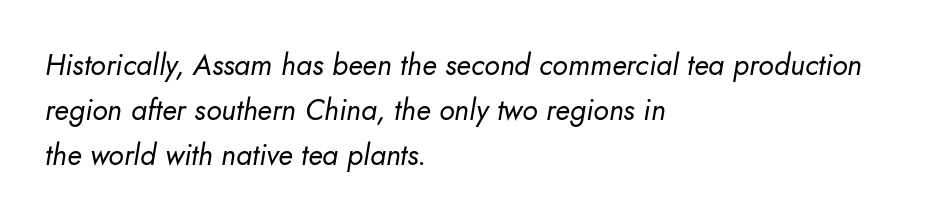
Q: Is the text bold? A: No.
Q: Is the text italic (slanted)? A: Yes, it leans right by about 10 degrees.
Q: Is the text underlined? A: No.
Q: How is the paragraph aligned? A: Left-aligned.
Q: Is the spacing between letters normal or unusually wide? A: Normal.
Q: Is the spacing between lines tight, normal or loose? A: Normal.
Q: Width (condensed, normal, or wide)? A: Normal.
Q: Stroke contrast? A: Low.
Q: x-height? A: Small.
Q: Monospaced? A: No.
